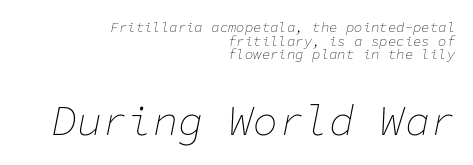
The passage shown stacks its lines with hardly any gap. Bold? No — there's no thickening of the strokes. A student would notice the bottom passage is typeset larger than what precedes it. Letter spacing: default. Underlining? Definitely not there. Alignment: flush right.
